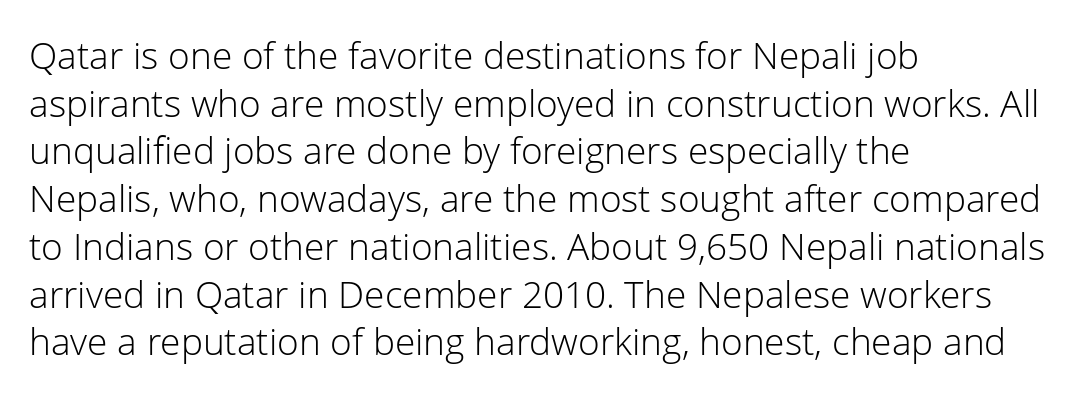
The letters advance in unequal steps, a hallmark of proportional type. Posture: straight, roman, zero tilt. This block has exactly the height ordinary leading produces. Left-aligned paragraph, ragged on the right. To sum up the face: it is a sans, with no serifs.
